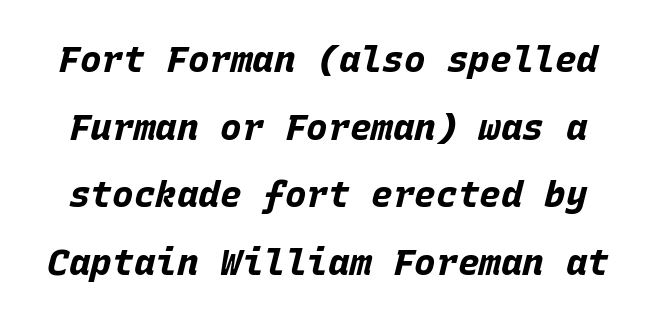
The letterforms sit shoulder to shoulder at normal distance. The strokes are fattened all the way to bold. Think of a typewriter: that constant character pitch is what you see here. Descenders hang freely into open space. When letters slant like this, we call the style italic.
